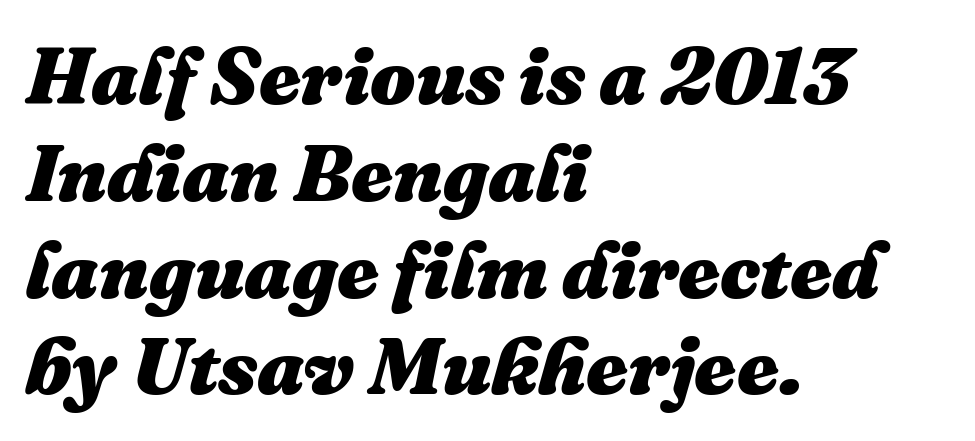
No word sits above an underline. Caption: standard tracking, unaltered. The paragraph has a hard left edge and a soft right edge. Every character sits at an angle, as italics do. Is this a fixed-width face? No — the glyphs have proportional, varying widths.
